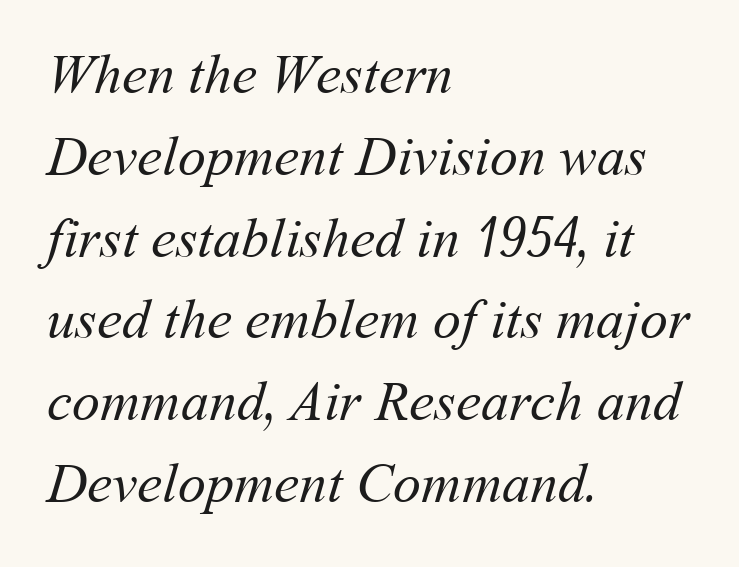
Q: Is the text bold? A: No.
Q: Is the text underlined? A: No.
Q: How is the paragraph aligned? A: Left-aligned.
Q: Is the spacing between letters normal or unusually wide? A: Normal.
Q: Is the spacing between lines tight, normal or loose? A: Normal.
Q: Width (condensed, normal, or wide)? A: Normal.
Q: Stroke contrast? A: Medium.
Q: x-height? A: Medium.
Q: Monospaced? A: No.
